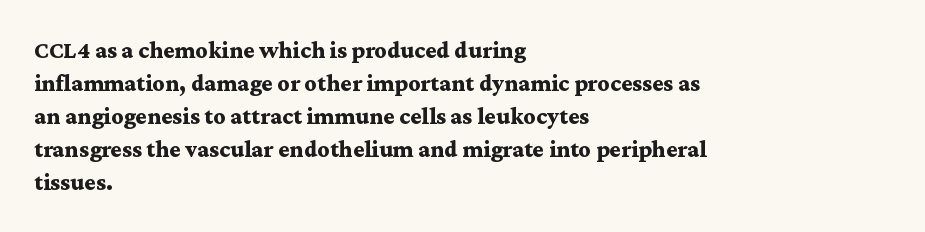
{"italic": "no", "bold": "yes", "underline": "no", "align": "left", "line_spacing": "normal", "line_spacing_ratio": 1.38, "letter_spacing": "normal", "letter_spacing_em": 0.0, "glyph_px": 24}
